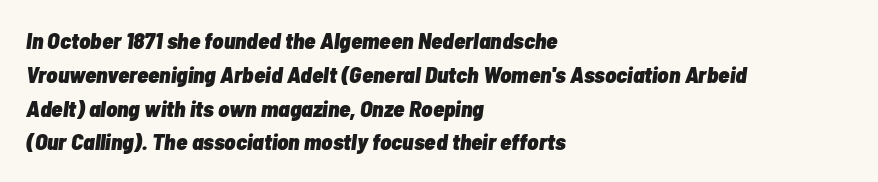
The image shows 23 px bold type, italic (leaning right); set left-aligned, normal line spacing (1.47x), normal letter spacing, not underlined.
